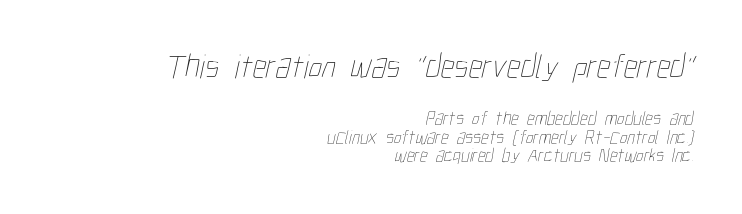
{"bold": "no", "weight": "thin", "width": "condensed", "stroke_contrast": "low", "x_height": "medium", "monospaced": "no", "underline": "no", "align": "right", "line_spacing": "tight", "line_spacing_ratio": 0.95, "letter_spacing": "normal", "letter_spacing_em": 0.0, "larger_block": "first", "size_ratio": 1.79, "glyph_px": 34}
